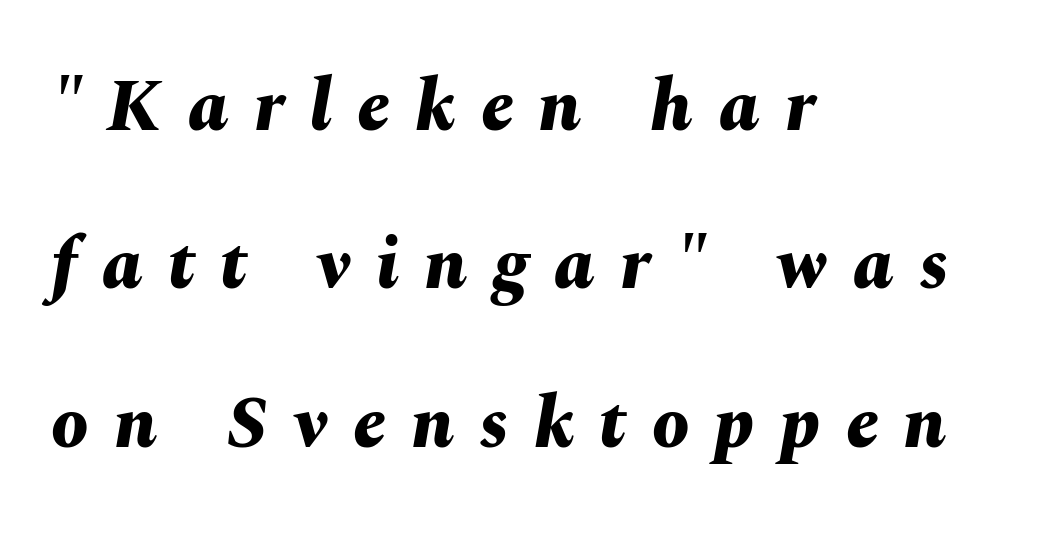
Q: Is the text bold? A: Yes.
Q: Is the text italic (slanted)? A: Yes, it leans right by about 10 degrees.
Q: Is the text underlined? A: No.
Q: How is the paragraph aligned? A: Left-aligned.
Q: Is the spacing between letters normal or unusually wide? A: Unusually wide.
Q: Is the spacing between lines tight, normal or loose? A: Loose.
Q: Width (condensed, normal, or wide)? A: Normal.
Q: Stroke contrast? A: Medium.
Q: x-height? A: Medium.
Q: Monospaced? A: No.
